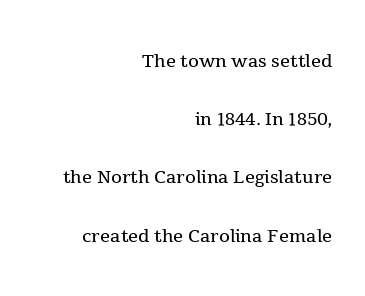
Q: Is the text bold? A: No.
Q: Is the text italic (slanted)? A: No, it is upright.
Q: Is the text underlined? A: No.
Q: How is the paragraph aligned? A: Right-aligned.
Q: Is the spacing between letters normal or unusually wide? A: Normal.
Q: Is the spacing between lines tight, normal or loose? A: Loose.
